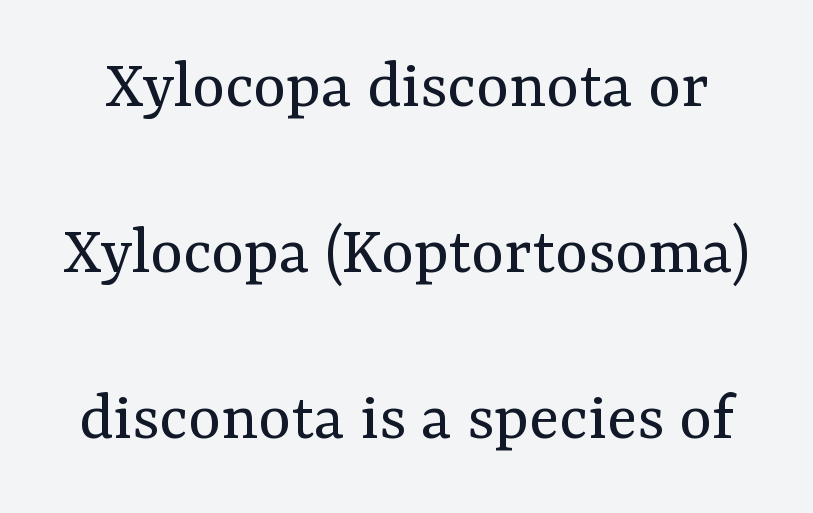
Line spacing here is loose. Proportional: the letters do not fall into vertical columns. The typography opts for an upright posture over an oblique one. Each row of text sits above clean, open space. The characters are drawn with everyday or finer stroke widths. These lines keep a tight, regular rhythm from letter to letter.
